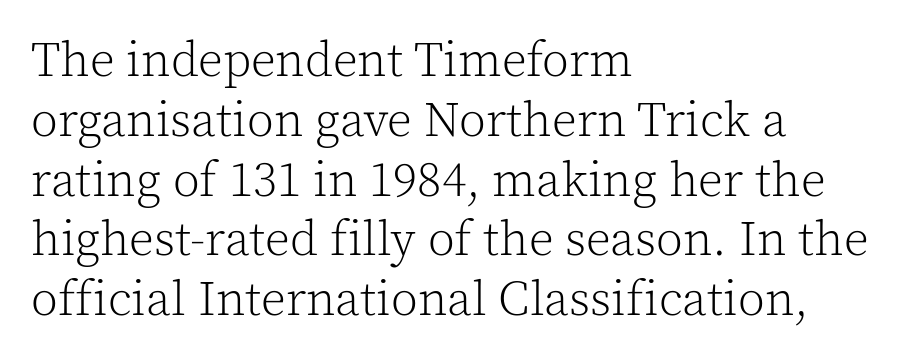
Q: Is the text bold? A: No.
Q: Is the text italic (slanted)? A: No, it is upright.
Q: Is the typeface a serif or a sans-serif typeface? A: Serif.
Q: Is the text underlined? A: No.
Q: How is the paragraph aligned? A: Left-aligned.
Q: Is the spacing between letters normal or unusually wide? A: Normal.
Q: Width (condensed, normal, or wide)? A: Normal.
Q: x-height? A: Medium.
Q: Monospaced? A: No.
